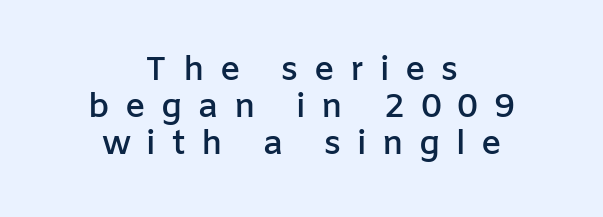
Q: Is the text bold? A: Semi-bold.
Q: Is the text italic (slanted)? A: No, it is upright.
Q: Is the typeface a serif or a sans-serif typeface? A: Sans-serif.
Q: Is the text underlined? A: No.
Q: How is the paragraph aligned? A: Centered.
Q: Is the spacing between letters normal or unusually wide? A: Unusually wide.
Q: Is the spacing between lines tight, normal or loose? A: Tight.
Q: Width (condensed, normal, or wide)? A: Normal.
Q: Stroke contrast? A: Low.
Q: x-height? A: Medium.
Q: Monospaced? A: No.
